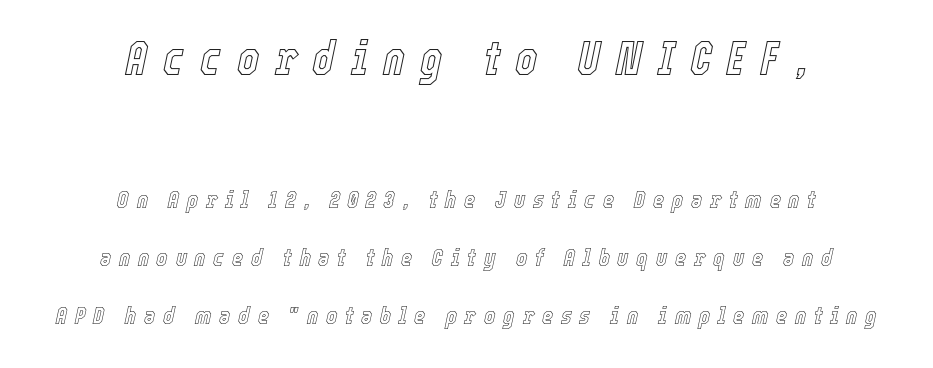
Q: Is the text italic (slanted)? A: Yes, it leans right by about 12 degrees.
Q: Is the text underlined? A: No.
Q: How is the paragraph aligned? A: Centered.
Q: Is the spacing between letters normal or unusually wide? A: Unusually wide.
Q: Is the spacing between lines tight, normal or loose? A: Loose.
Q: Which block of text is set in a larger size, the first (top) or the second (bottom)? A: The first (top) one.
Q: Width (condensed, normal, or wide)? A: Condensed.
Q: x-height? A: Medium.
Q: Monospaced? A: No.
